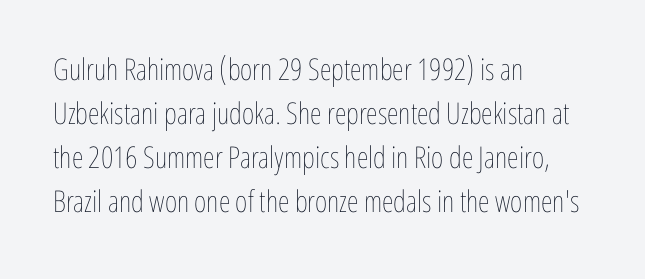
Think standard paragraph weight, or any step lighter than that. This rendering features lettering with no underline. Tracking value appears to be zero — textbook default spacing. You can tell it's not italic because the verticals are truly vertical. A student would call this left alignment; a typographer would say flush left, rag right. Looks like regular typesetting: each glyph gets only the width it needs.
